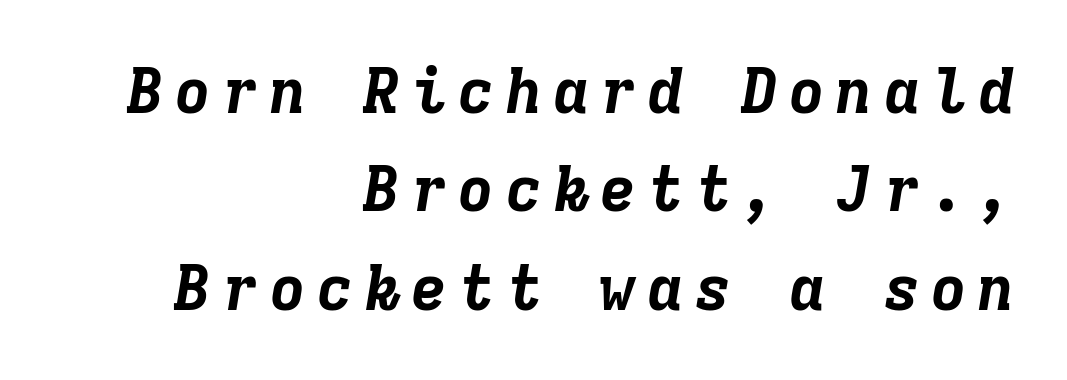
{"italic": "yes", "lean": "right", "slant_degrees": 9, "bold": "yes", "weight": "bold", "width": "normal", "stroke_contrast": "low", "x_height": "medium", "monospaced": "yes", "underline": "no", "align": "right", "line_spacing": "normal", "line_spacing_ratio": 1.56, "glyph_px": 63}
